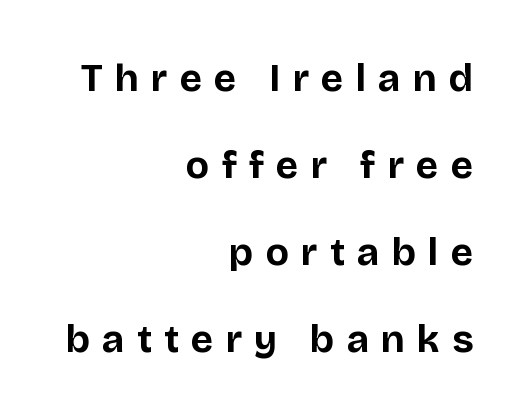
{"serif": "no", "italic": "no", "bold": "yes", "weight": "bold", "width": "normal", "stroke_contrast": "low", "x_height": "large", "monospaced": "no", "underline": "no", "align": "right", "line_spacing": "loose", "line_spacing_ratio": 2.23, "letter_spacing": "wide", "letter_spacing_em": 0.31, "glyph_px": 39}
